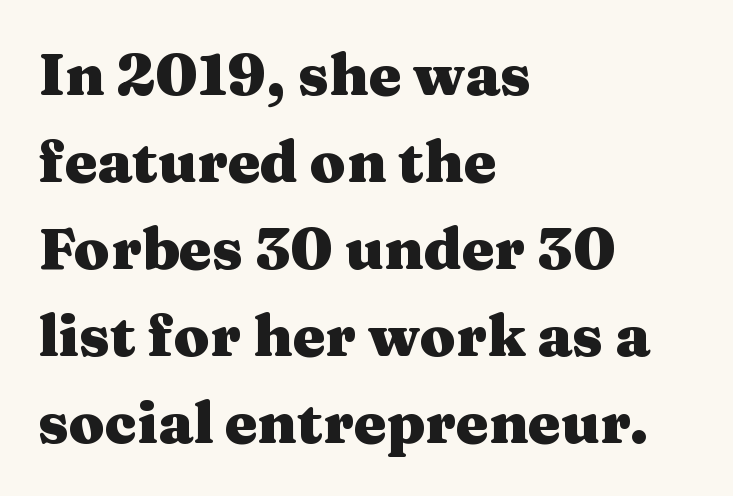
Q: Is the text bold? A: Yes.
Q: Is the text italic (slanted)? A: No, it is upright.
Q: Is the typeface a serif or a sans-serif typeface? A: Serif.
Q: Is the text underlined? A: No.
Q: How is the paragraph aligned? A: Left-aligned.
Q: Is the spacing between letters normal or unusually wide? A: Normal.
Q: Is the spacing between lines tight, normal or loose? A: Normal.
Q: Width (condensed, normal, or wide)? A: Wide.
Q: Stroke contrast? A: Medium.
Q: x-height? A: Medium.
Q: Monospaced? A: No.
